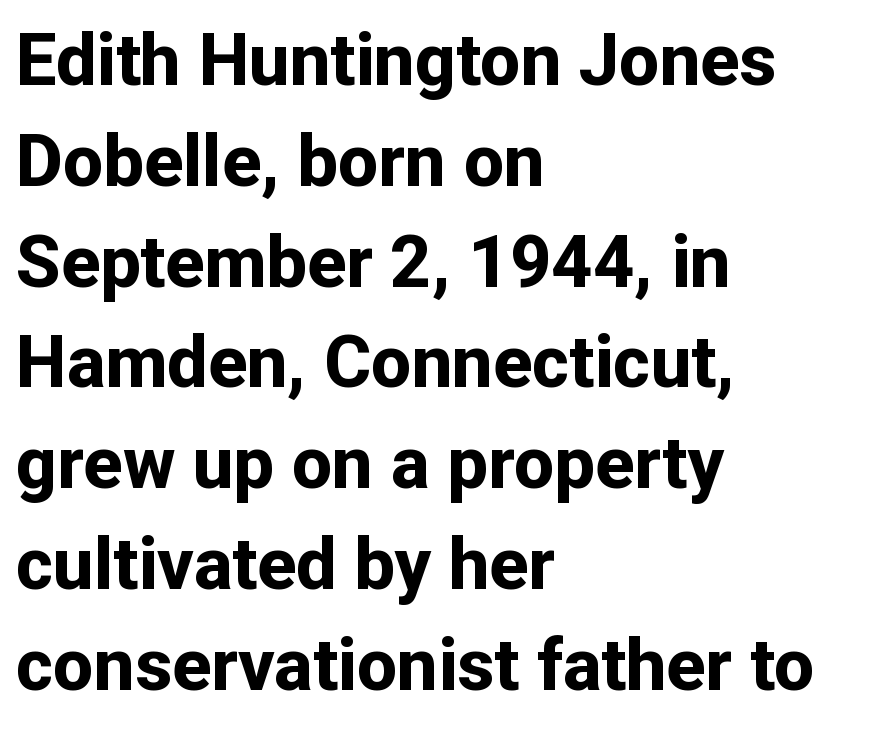
Q: Is the text bold? A: Yes.
Q: Is the text italic (slanted)? A: No, it is upright.
Q: Is the typeface a serif or a sans-serif typeface? A: Sans-serif.
Q: Is the text underlined? A: No.
Q: How is the paragraph aligned? A: Left-aligned.
Q: Is the spacing between letters normal or unusually wide? A: Normal.
Q: Is the spacing between lines tight, normal or loose? A: Normal.
Q: Width (condensed, normal, or wide)? A: Normal.
Q: Stroke contrast? A: Low.
Q: x-height? A: Medium.
Q: Monospaced? A: No.
